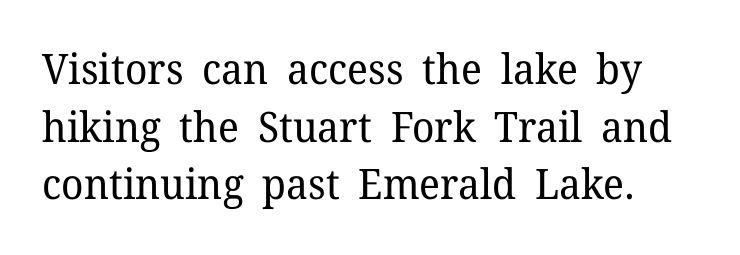
{"serif": "yes", "italic": "no", "bold": "no", "weight": "regular", "width": "normal", "stroke_contrast": "low", "x_height": "medium", "monospaced": "no", "underline": "no", "line_spacing": "normal", "line_spacing_ratio": 1.37, "letter_spacing": "normal", "letter_spacing_em": 0.0, "glyph_px": 42}
